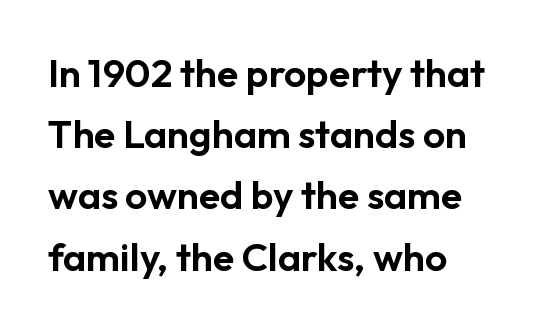
Q: Is the text italic (slanted)? A: No, it is upright.
Q: Is the typeface a serif or a sans-serif typeface? A: Sans-serif.
Q: Is the text underlined? A: No.
Q: How is the paragraph aligned? A: Left-aligned.
Q: Is the spacing between letters normal or unusually wide? A: Normal.
Q: Is the spacing between lines tight, normal or loose? A: Normal.
Q: Width (condensed, normal, or wide)? A: Normal.
Q: Stroke contrast? A: Low.
Q: x-height? A: Medium.
Q: Monospaced? A: No.
